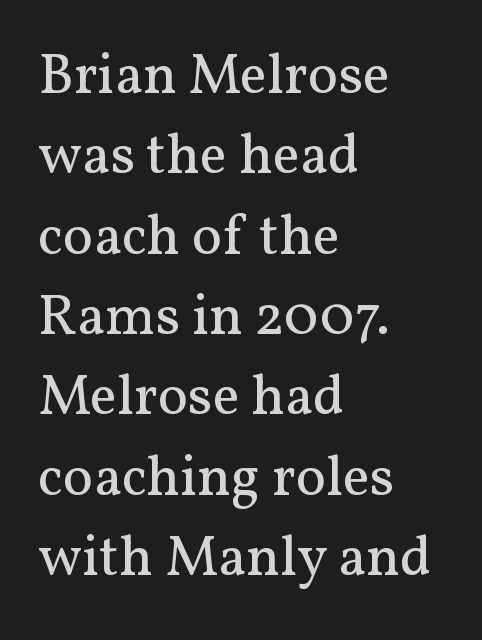
Spacing verdict: proportional, widths tailored to each character. Every character sits straight up, as roman type does. Each line starts at the same left margin while the right side varies. Little horizontal feet cap the strokes, marking this as serif type. The face used here is rendered with its standard letterfit. Stems and bowls with no extra thickness — not bold.
